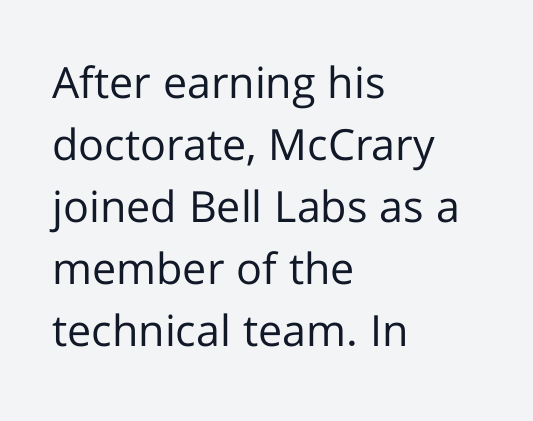
The image shows 43 px regular-weight sans-serif type, upright; set left-aligned, normal line spacing (1.44x), normal letter spacing, not underlined; low stroke contrast and a medium x-height.
